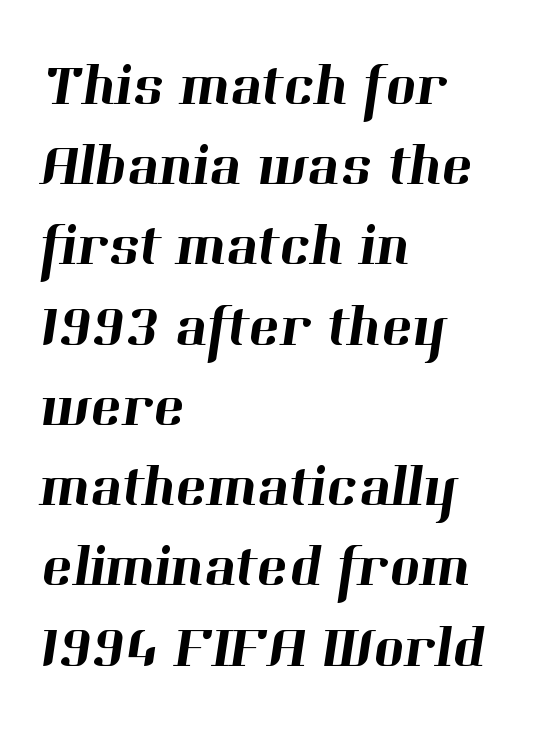
Q: Is the typeface a serif or a sans-serif typeface? A: Serif.
Q: Is the text underlined? A: No.
Q: How is the paragraph aligned? A: Left-aligned.
Q: Is the spacing between letters normal or unusually wide? A: Normal.
Q: Is the spacing between lines tight, normal or loose? A: Normal.
Q: Width (condensed, normal, or wide)? A: Normal.
Q: Stroke contrast? A: High.
Q: x-height? A: Medium.
Q: Monospaced? A: No.
